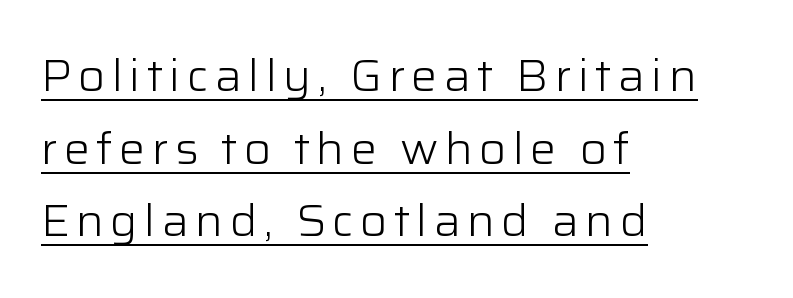
The sample's only ornament is a line tracing under the words. This sample keeps an unexceptional amount of space between lines. Is the type heavy? It reads as light-to-regular instead. The lines are quadded left.
